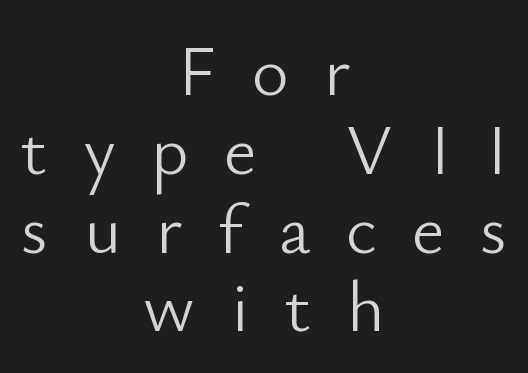
Q: Is the text bold? A: No.
Q: Is the text italic (slanted)? A: No, it is upright.
Q: Is the typeface a serif or a sans-serif typeface? A: Sans-serif.
Q: Is the text underlined? A: No.
Q: How is the paragraph aligned? A: Centered.
Q: Is the spacing between letters normal or unusually wide? A: Unusually wide.
Q: Is the spacing between lines tight, normal or loose? A: Tight.
Q: Width (condensed, normal, or wide)? A: Normal.
Q: Stroke contrast? A: Low.
Q: x-height? A: Small.
Q: Monospaced? A: No.
